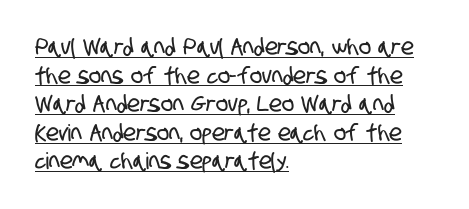
Q: Is the text underlined? A: Yes.
Q: How is the paragraph aligned? A: Left-aligned.
Q: Is the spacing between letters normal or unusually wide? A: Normal.
